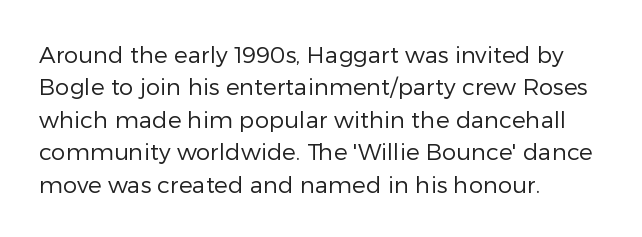
{"italic": "no", "bold": "no", "underline": "no", "align": "left", "line_spacing": "normal", "line_spacing_ratio": 1.41, "letter_spacing": "normal", "letter_spacing_em": 0.0, "glyph_px": 23}
